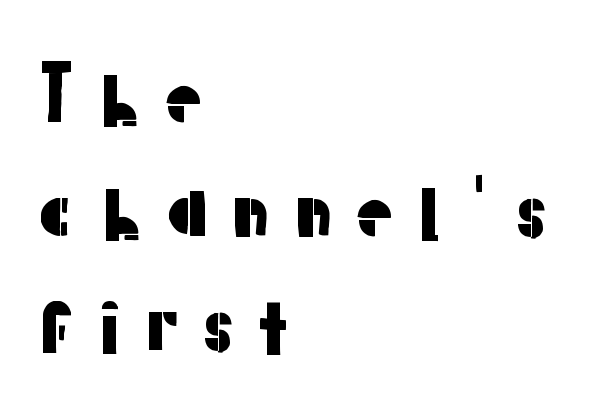
Rows of type keep a routine distance in the vertical direction. The string is rendered with underlining switched off. This rendering uses left alignment, leaving the right contour irregular. This rendering widens character spacing well past its baseline value.
